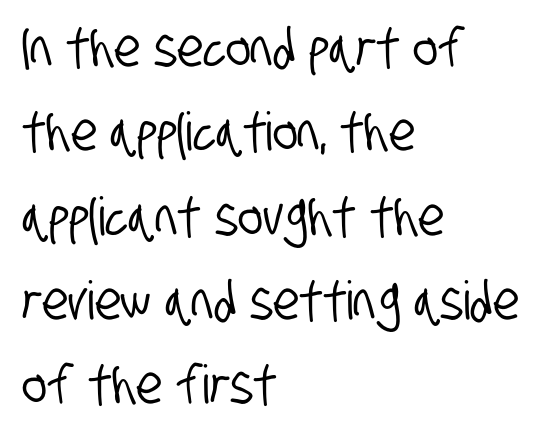
The image shows 53 px condensed sans-serif type; set left-aligned, normal line spacing (1.59x), normal letter spacing, not underlined; low stroke contrast and a large x-height.
